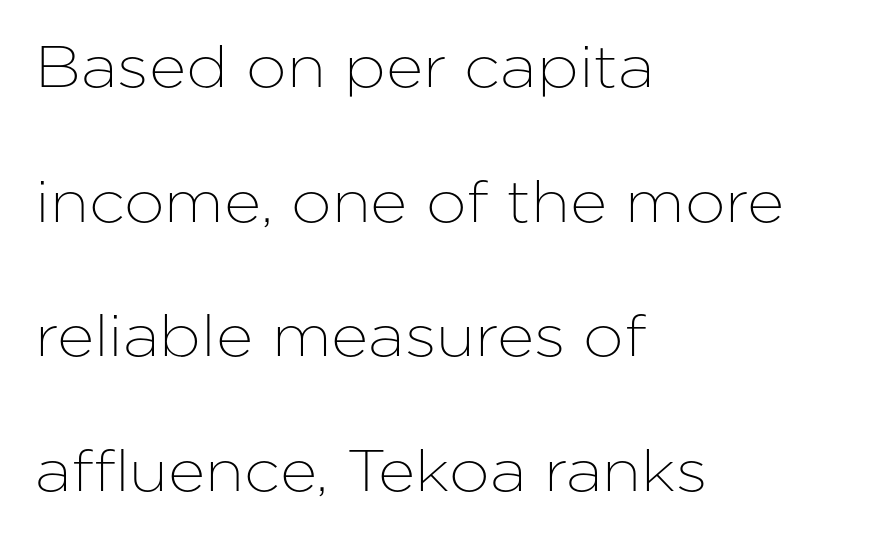
Q: Is the text italic (slanted)? A: No, it is upright.
Q: Is the typeface a serif or a sans-serif typeface? A: Sans-serif.
Q: Is the text underlined? A: No.
Q: How is the paragraph aligned? A: Left-aligned.
Q: Is the spacing between letters normal or unusually wide? A: Normal.
Q: Is the spacing between lines tight, normal or loose? A: Loose.
Q: Width (condensed, normal, or wide)? A: Normal.
Q: Stroke contrast? A: Low.
Q: x-height? A: Medium.
Q: Monospaced? A: No.
